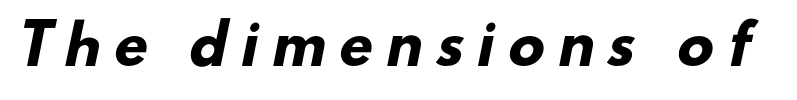
Think of a printed novel: that variable character pitch is what you see here. Nothing sits at the stroke ends, so this counts as sans-serif. This rendering features lettering with no underline. Summary of weight: heavy, a full bold. Here the glyphs are tracked loosely, breaking word shapes into spaced letters.
